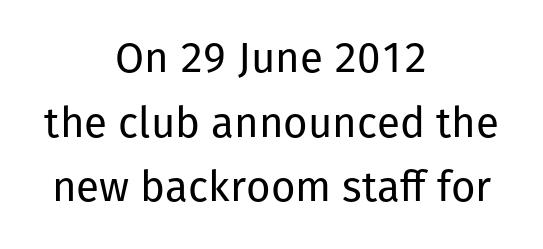
The image shows 42 px regular-weight sans-serif type, upright; set centered, normal line spacing (1.54x), normal letter spacing, not underlined; low stroke contrast and a medium x-height.
